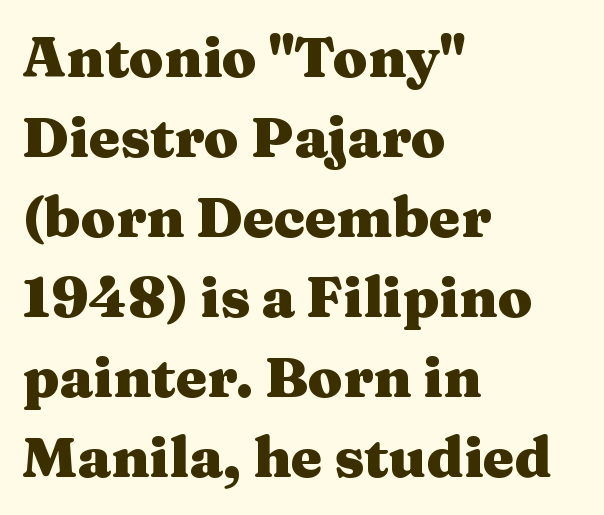
Successive baselines arrive at the customary interval. Chunky letters — that's bold for sure. Each letter keeps its own natural width here, so spacing adapts to shape. The type family on display is of the serif kind.
